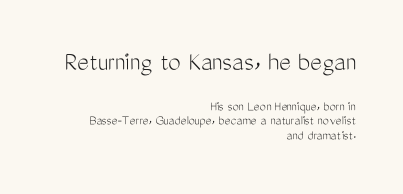
Q: Is the text bold? A: No.
Q: Is the text italic (slanted)? A: No, it is upright.
Q: Is the typeface a serif or a sans-serif typeface? A: Sans-serif.
Q: Is the text underlined? A: No.
Q: How is the paragraph aligned? A: Right-aligned.
Q: Is the spacing between letters normal or unusually wide? A: Normal.
Q: Is the spacing between lines tight, normal or loose? A: Tight.
Q: Which block of text is set in a larger size, the first (top) or the second (bottom)? A: The first (top) one.
Q: Width (condensed, normal, or wide)? A: Condensed.
Q: Stroke contrast? A: Medium.
Q: x-height? A: Medium.
Q: Monospaced? A: No.
